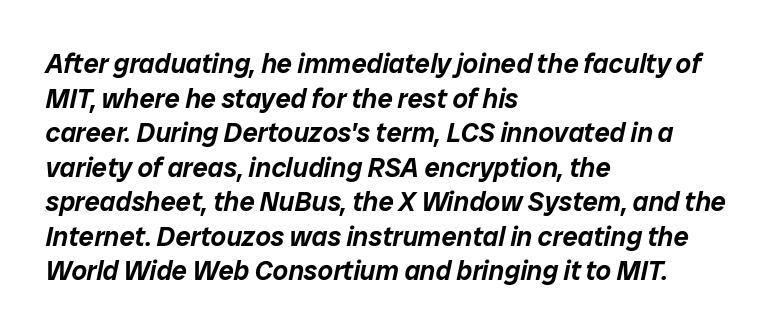
{"italic": "yes", "lean": "right", "slant_degrees": 12, "underline": "no", "align": "left", "line_spacing": "normal", "line_spacing_ratio": 1.28, "letter_spacing": "normal", "letter_spacing_em": 0.0, "glyph_px": 27}
